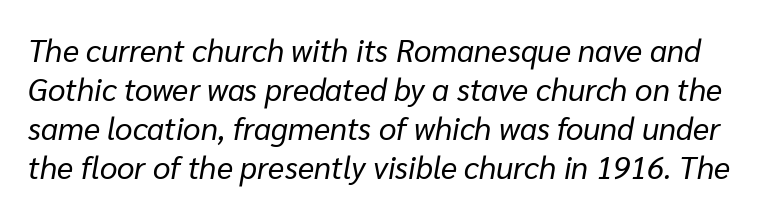
Students, note that the glyphs here touch the page at normal intervals. Is this a fixed-width face? No — the glyphs have proportional, varying widths. The vertical gap from one line to the next is medium. Compared with a typical body face, this is equally light or lighter still. This is oblique type, the kind used for emphasis or titles. Unmarked baselines from the first word to the last.
